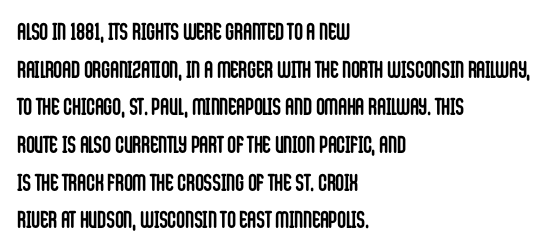
The image shows 24 px bold type, upright; set left-aligned, normal line spacing (1.57x), normal letter spacing, not underlined.
